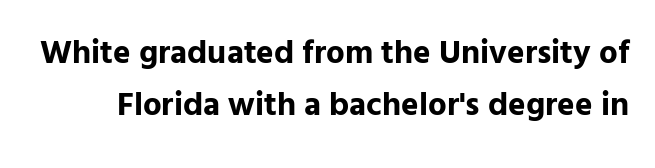
Q: Is the text bold? A: Yes.
Q: Is the text italic (slanted)? A: No, it is upright.
Q: Is the typeface a serif or a sans-serif typeface? A: Sans-serif.
Q: Is the text underlined? A: No.
Q: Is the spacing between letters normal or unusually wide? A: Normal.
Q: Is the spacing between lines tight, normal or loose? A: Normal.
Q: Width (condensed, normal, or wide)? A: Normal.
Q: Stroke contrast? A: Low.
Q: x-height? A: Medium.
Q: Monospaced? A: No.
